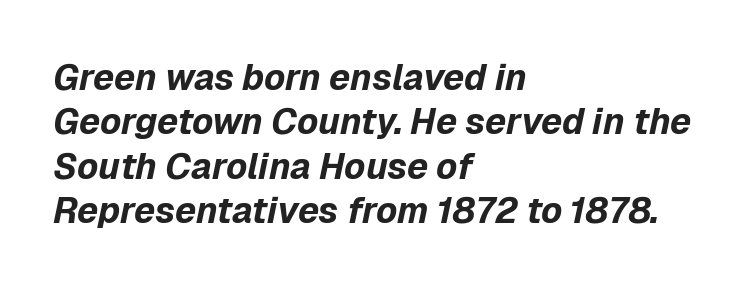
Q: Is the text bold? A: Yes.
Q: Is the text italic (slanted)? A: Yes, it leans right by about 12 degrees.
Q: Is the text underlined? A: No.
Q: How is the paragraph aligned? A: Left-aligned.
Q: Is the spacing between letters normal or unusually wide? A: Normal.
Q: Width (condensed, normal, or wide)? A: Normal.
Q: Stroke contrast? A: Low.
Q: x-height? A: Medium.
Q: Monospaced? A: No.
